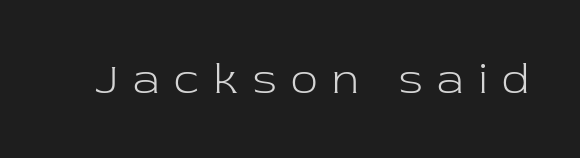
{"serif": "yes", "italic": "no", "bold": "no", "weight": "light", "width": "normal", "stroke_contrast": "low", "x_height": "medium", "monospaced": "no", "underline": "no", "letter_spacing": "wide", "letter_spacing_em": 0.34, "glyph_px": 44}
